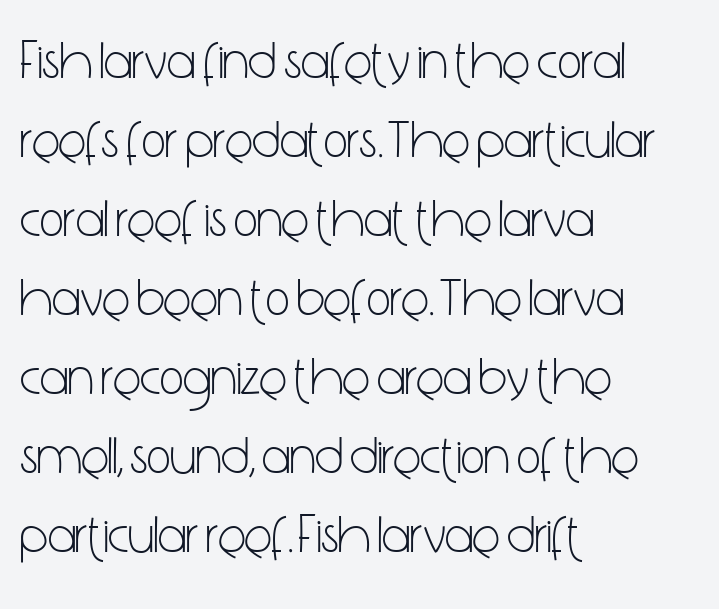
{"serif": "no", "italic": "no", "bold": "no", "weight": "light", "width": "condensed", "stroke_contrast": "low", "x_height": "medium", "monospaced": "no", "underline": "no", "align": "left", "line_spacing": "normal", "line_spacing_ratio": 1.52, "letter_spacing": "normal", "letter_spacing_em": 0.0, "glyph_px": 52}
